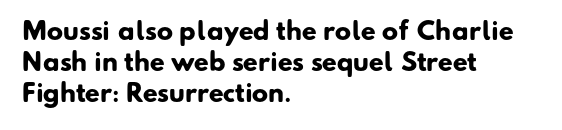
As a designer I'd log this as weight 700, bold. Short note: letters normally spaced. Leftover space on each line is placed entirely after the last word. The rendering uses a moderate line-height, typical for paragraphs. Unmarked baselines from the first word to the last.
